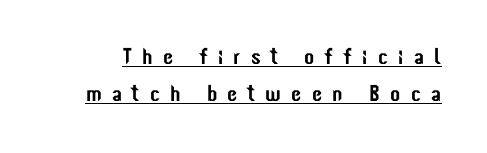
In terms of leading, this rendering sits right in the middle. The string is rendered with underlining switched on. You can tell it's not italic because the verticals are truly vertical. Substantial extra tracking has been applied to these lines.
